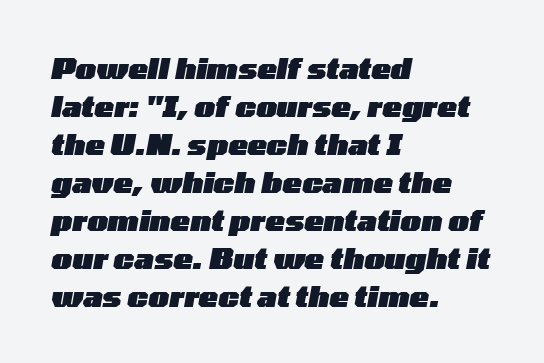
Q: Is the text bold? A: Yes.
Q: Is the text italic (slanted)? A: Yes, it leans right by about 10 degrees.
Q: Is the text underlined? A: No.
Q: How is the paragraph aligned? A: Left-aligned.
Q: Is the spacing between letters normal or unusually wide? A: Normal.
Q: Is the spacing between lines tight, normal or loose? A: Normal.
Q: Width (condensed, normal, or wide)? A: Wide.
Q: Stroke contrast? A: Low.
Q: x-height? A: Medium.
Q: Monospaced? A: No.
